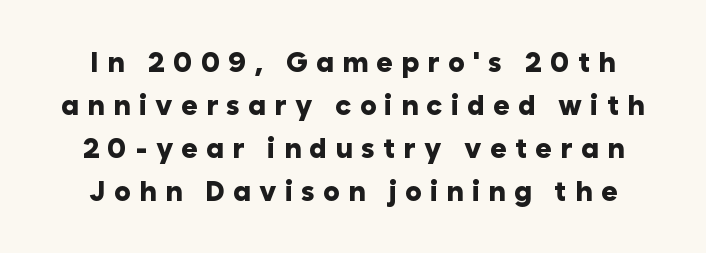
Here the designer chose a conventional face with non-uniform glyph widths. Each word looks stretched out because of the extra space between its letters. These lines were composed using upright roman letters. Summary of vertical rhythm: regular, with standard interline spacing. This is heavy type, rendered in bold.
